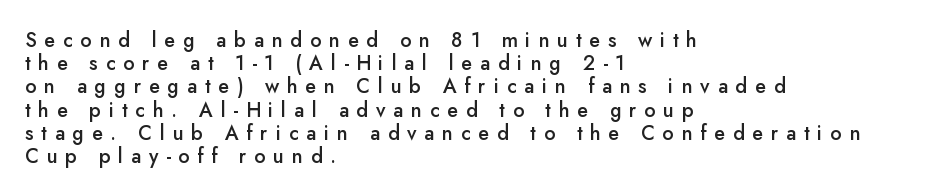
This rendering widens character spacing well past its baseline value. This is the in-between weight designers call semibold or demi. Teacher's note: observe the even left margin — that is flush-left alignment. Honestly, there is no underline to notice here at all. This is roman type, the default non-slanted kind.
